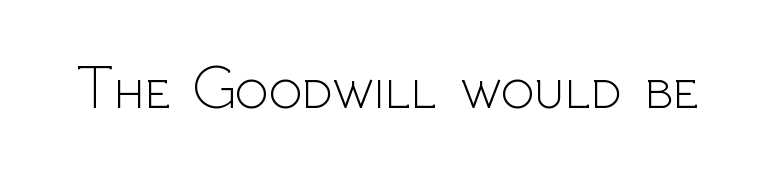
Q: Is the text bold? A: No.
Q: Is the text italic (slanted)? A: No, it is upright.
Q: Is the typeface a serif or a sans-serif typeface? A: Sans-serif.
Q: Is the text underlined? A: No.
Q: Is the spacing between letters normal or unusually wide? A: Normal.
Q: Width (condensed, normal, or wide)? A: Normal.
Q: x-height? A: Medium.
Q: Monospaced? A: No.
